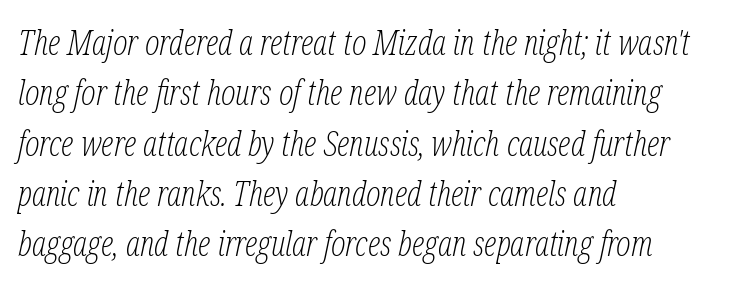
{"serif": "yes", "italic": "yes", "lean": "right", "slant_degrees": 12, "bold": "no", "weight": "light", "width": "condensed", "stroke_contrast": "low", "x_height": "medium", "monospaced": "no", "underline": "no", "align": "left", "line_spacing": "normal", "line_spacing_ratio": 1.48, "letter_spacing": "normal", "letter_spacing_em": 0.0, "glyph_px": 34}
